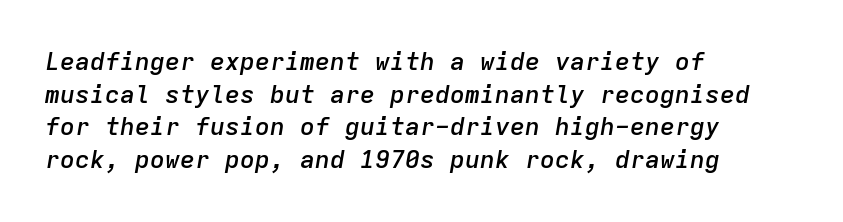
Q: Is the text bold? A: Semi-bold.
Q: Is the text italic (slanted)? A: Yes, it leans right by about 9 degrees.
Q: Is the text underlined? A: No.
Q: How is the paragraph aligned? A: Left-aligned.
Q: Is the spacing between letters normal or unusually wide? A: Normal.
Q: Is the spacing between lines tight, normal or loose? A: Normal.
